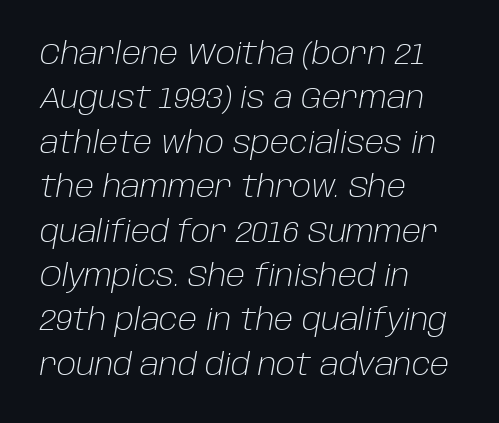
Every row of glyphs begins at an identical x-position on the left. Stems and bowls with no extra thickness — not bold. Between one letter and the next there's only the usual sliver of space. Here the designer chose a conventional face with non-uniform glyph widths.
